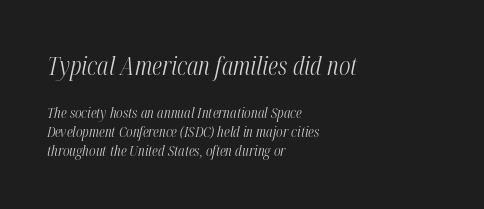
The image shows 26 px text type, italic (leaning right); set left-aligned, normal line spacing (1.28x), normal letter spacing, not underlined; the first (top) block is 1.73x larger.
